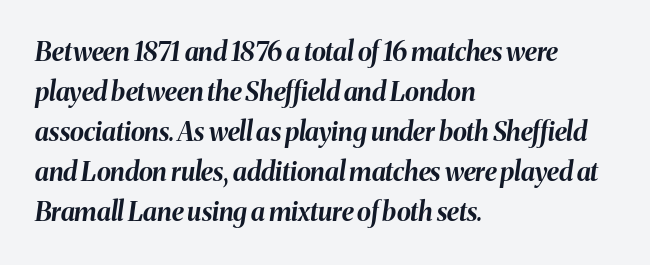
Stroke thickness is high; the sample reads as a true bold. Leftover space on each line is placed entirely after the last word. Does the leading feel generous? No, just average. Characters are canted at an angle relative to the baseline's perpendicular. Inter-character spacing is left at the font's built-in metrics.
